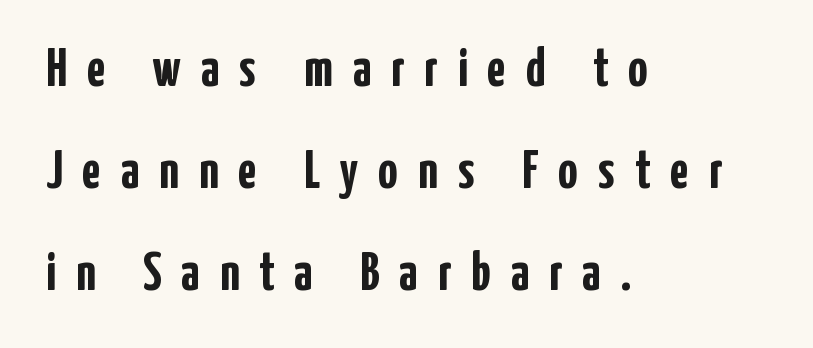
{"serif": "no", "italic": "no", "bold": "yes", "weight": "semibold", "width": "condensed", "stroke_contrast": "low", "x_height": "medium", "monospaced": "no", "underline": "no", "align": "left", "line_spacing_ratio": 1.89, "letter_spacing": "wide", "letter_spacing_em": 0.37, "glyph_px": 54}
